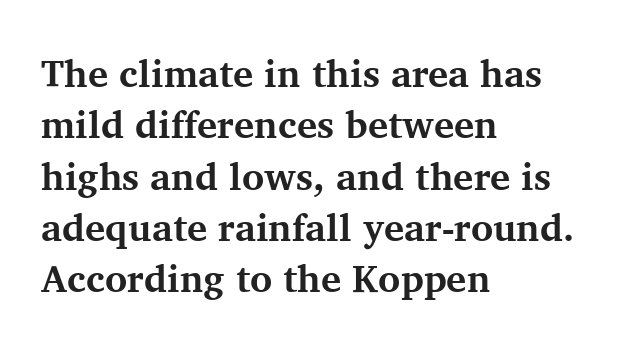
The image shows 38 px bold serif type, upright; set left-aligned, normal line spacing (1.35x), normal letter spacing, not underlined; medium stroke contrast and a medium x-height.
